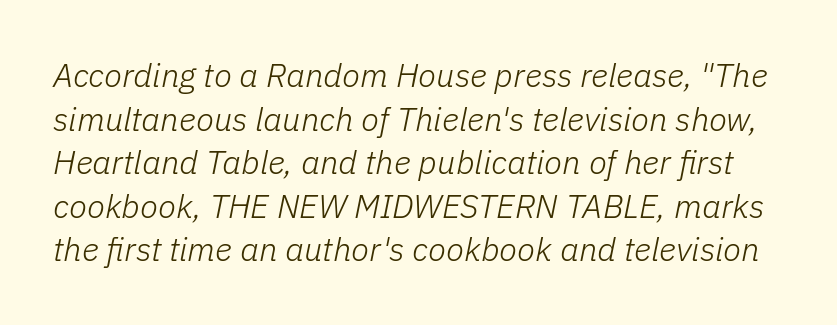
The image shows 33 px light type, italic (leaning right); set normal line spacing (1.32x), normal letter spacing, not underlined; low stroke contrast and a medium x-height.
